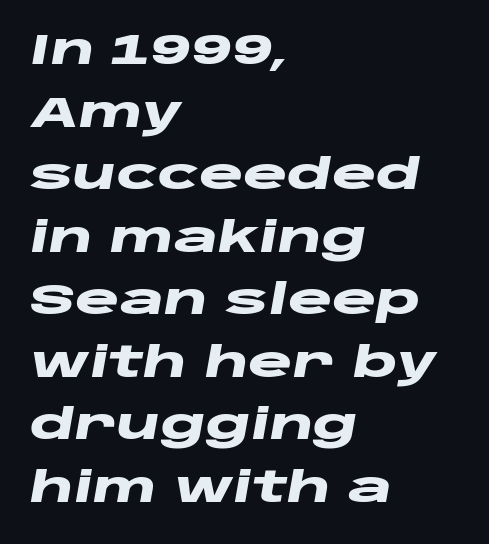
Letter spacing: default. This sample has the flowing, uneven cadence of proportional lettering. The glyphs are unaccompanied by any horizontal stroke below them. There's an unmistakable incline to the writing here. The rag falls on the right side of this text block.
